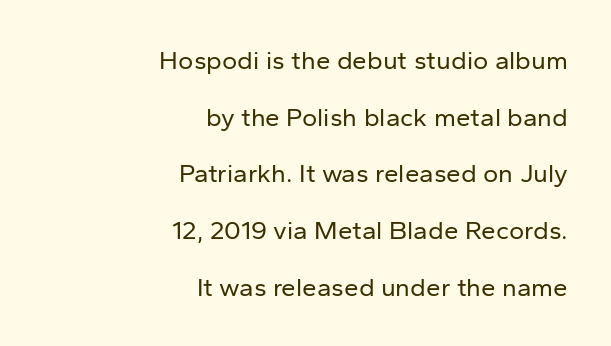
The image shows 26 px text type, upright; set right-aligned, loose line spacing (2.18x), normal letter spacing, not underlined.
